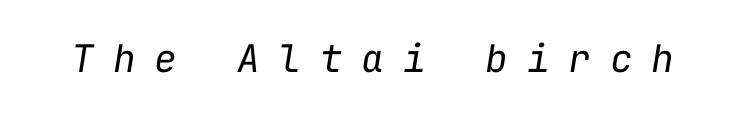
The letters are slanted; this is an italic face. The cut favours lightness, reaching ordinary text weight at its darkest. Is this a fixed-width face? Yes — each glyph sits in an identical cell. Just letters on the line, the space beneath them empty. The tracking jumps out immediately: characters are airy and widely separated.
